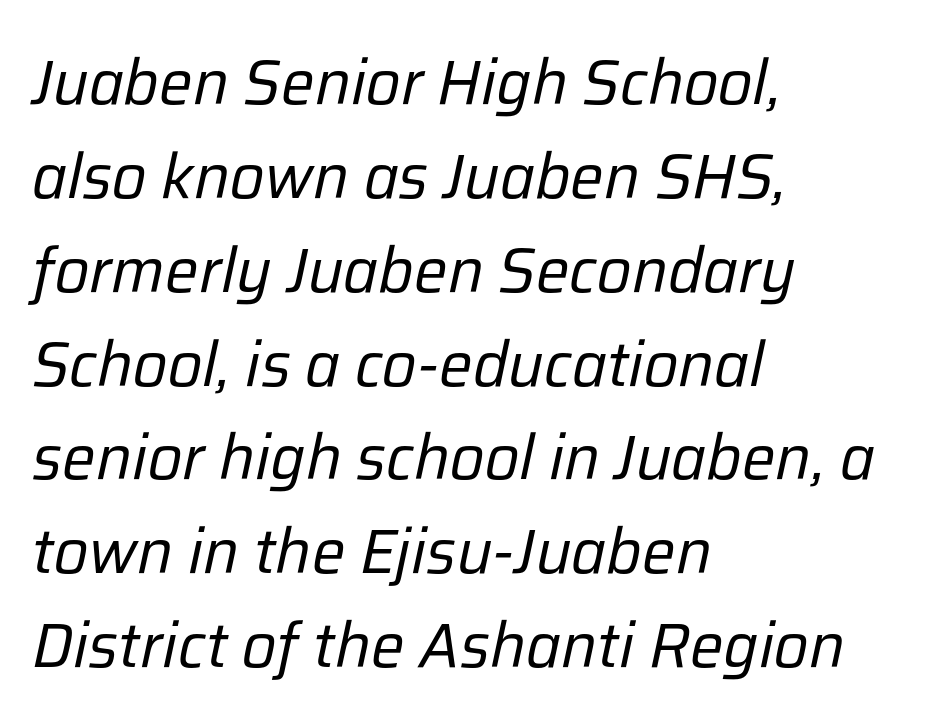
Q: Is the text bold? A: No.
Q: Is the text italic (slanted)? A: Yes, it leans right by about 12 degrees.
Q: Is the text underlined? A: No.
Q: How is the paragraph aligned? A: Left-aligned.
Q: Is the spacing between letters normal or unusually wide? A: Normal.
Q: Is the spacing between lines tight, normal or loose? A: Normal.
Q: Width (condensed, normal, or wide)? A: Normal.
Q: Stroke contrast? A: Low.
Q: x-height? A: Medium.
Q: Monospaced? A: No.
